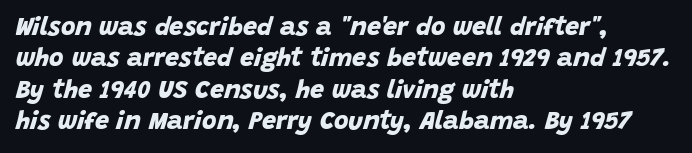
{"bold": "yes", "underline": "no", "align": "left", "line_spacing": "normal", "line_spacing_ratio": 1.26, "letter_spacing": "normal", "letter_spacing_em": 0.0, "glyph_px": 25}
